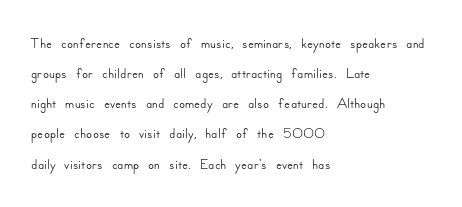
The lettering stays uniformly vertical, giving the passage a roman look. The text block is weighted toward the left margin, trailing off unevenly rightward. A typesetter would call this zero additional tracking. Evenly set lines give the paragraph a standard silhouette.
